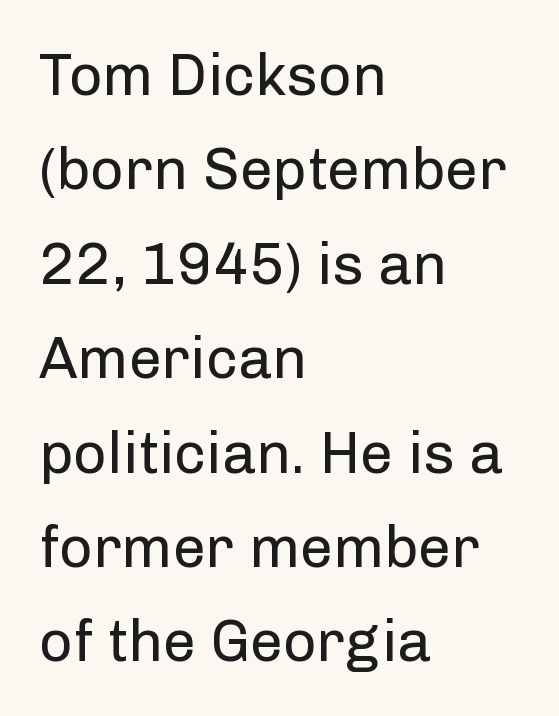
The image shows 59 px regular-weight sans-serif type, upright; set left-aligned, normal line spacing (1.6x), normal letter spacing, not underlined; low stroke contrast and a medium x-height.
